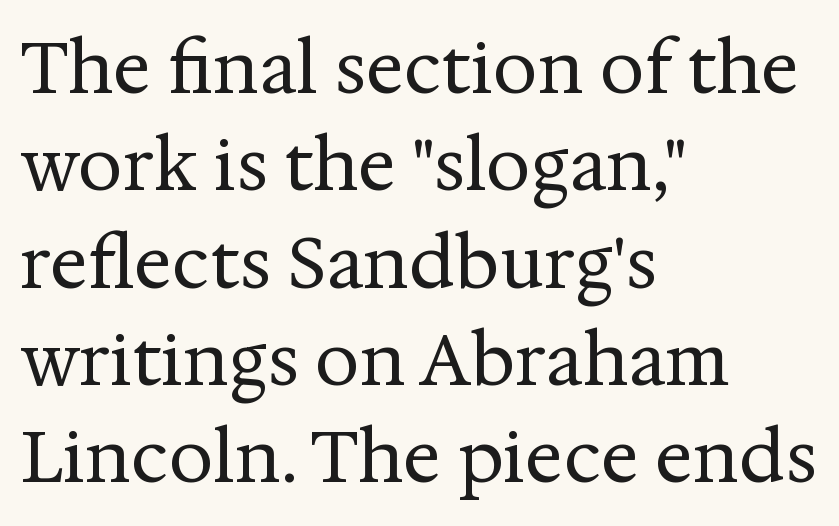
Q: Is the text bold? A: No.
Q: Is the text italic (slanted)? A: No, it is upright.
Q: Is the typeface a serif or a sans-serif typeface? A: Serif.
Q: Is the text underlined? A: No.
Q: How is the paragraph aligned? A: Left-aligned.
Q: Is the spacing between letters normal or unusually wide? A: Normal.
Q: Is the spacing between lines tight, normal or loose? A: Normal.
Q: Width (condensed, normal, or wide)? A: Normal.
Q: Stroke contrast? A: Medium.
Q: x-height? A: Medium.
Q: Monospaced? A: No.
